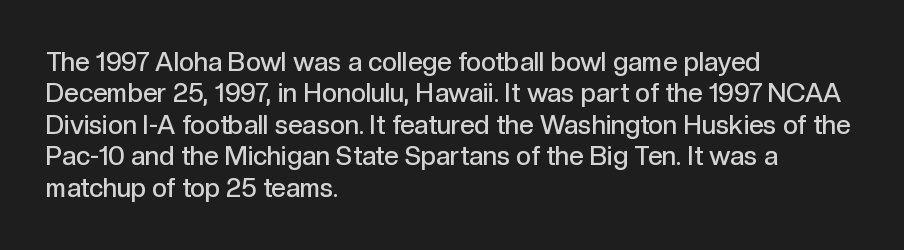
{"italic": "no", "bold": "semi", "underline": "no", "align": "left", "line_spacing_ratio": 1.21, "letter_spacing": "normal", "letter_spacing_em": 0.0, "glyph_px": 26}
